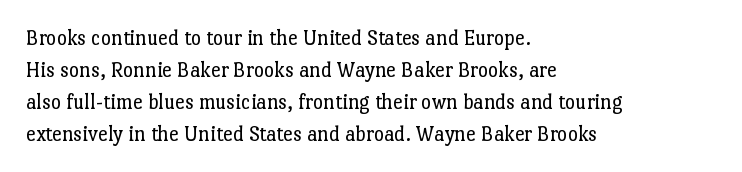
The image shows 22 px text type, upright; set left-aligned, normal line spacing (1.45x), normal letter spacing, not underlined.
